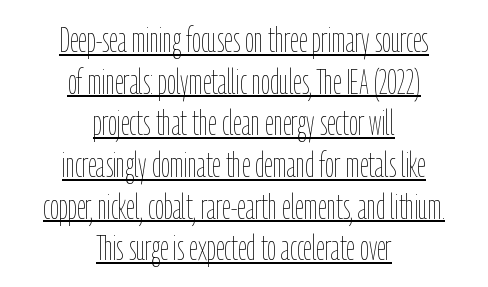
{"italic": "no", "bold": "no", "weight": "thin", "width": "condensed", "stroke_contrast": "low", "x_height": "medium", "monospaced": "no", "underline": "yes", "align": "center", "line_spacing_ratio": 1.19, "letter_spacing": "normal", "letter_spacing_em": 0.0, "glyph_px": 35}
